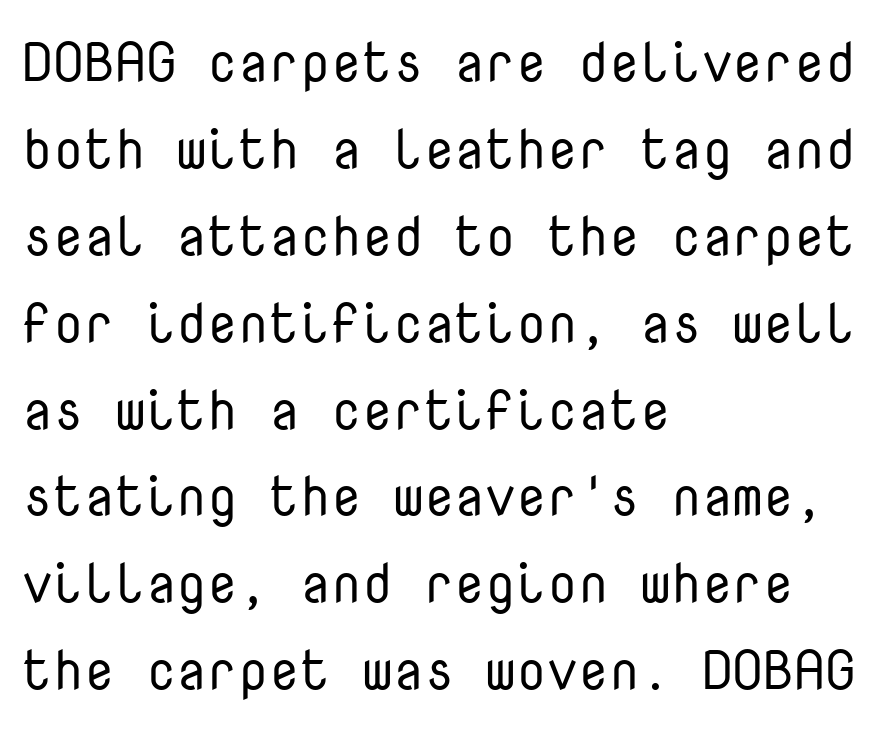
Nope, no serifs anywhere on these letters. Looks like terminal output: every glyph gets an equal slot. The gaps between neighbouring characters are ordinary and unremarkable. Honestly, the row spacing looks completely unremarkable. Visually the block forms a straight wall on the left and a jagged coastline on the right. The characters are drawn with everyday or finer stroke widths.
